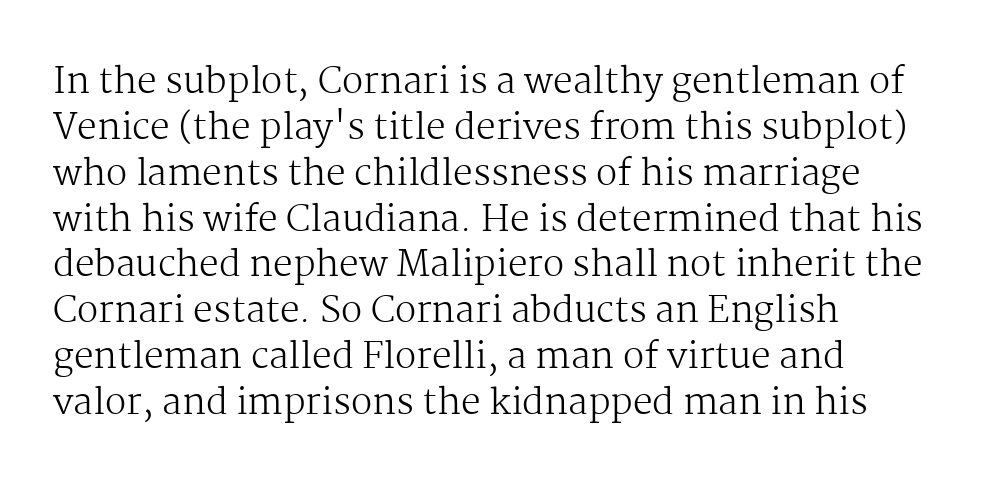
The image shows 35 px regular-weight serif type, upright; set left-aligned, normal line spacing (1.31x), normal letter spacing, not underlined; medium stroke contrast and a medium x-height.
